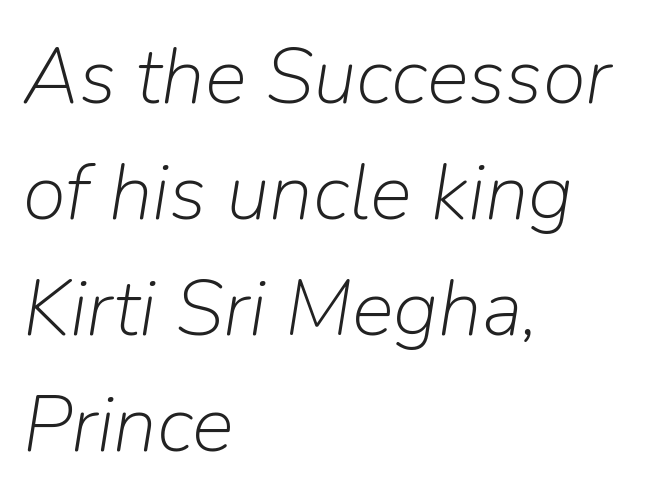
The string is rendered with underlining switched off. This sample has the flowing, uneven cadence of proportional lettering. Tracking here is standard; glyphs follow each other at the usual distance. Italic? Definitely — the glyphs are oblique.
